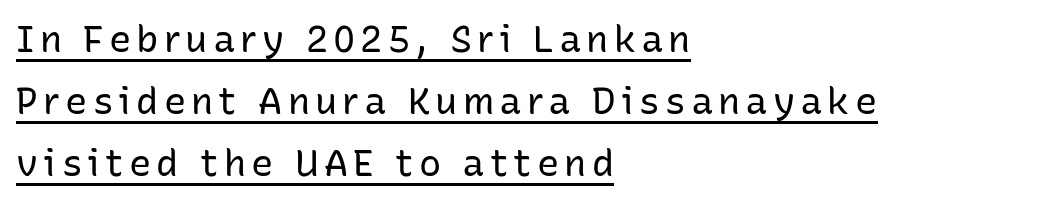
Q: Is the text bold? A: No.
Q: Is the text italic (slanted)? A: No, it is upright.
Q: Is the typeface a serif or a sans-serif typeface? A: Sans-serif.
Q: Is the text underlined? A: Yes.
Q: How is the paragraph aligned? A: Left-aligned.
Q: Is the spacing between lines tight, normal or loose? A: Normal.
Q: Width (condensed, normal, or wide)? A: Normal.
Q: Stroke contrast? A: Low.
Q: x-height? A: Medium.
Q: Monospaced? A: No.
